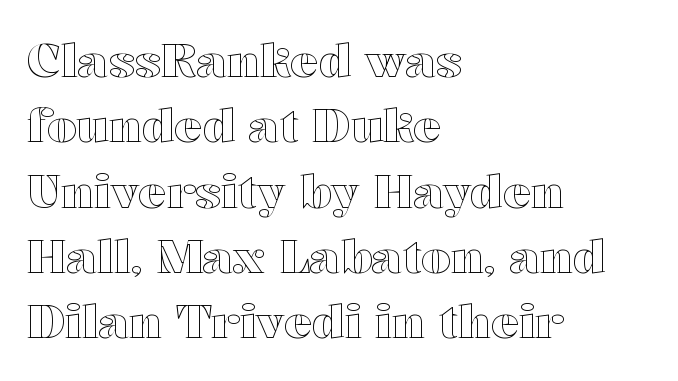
Q: Is the text italic (slanted)? A: No, it is upright.
Q: Is the text underlined? A: No.
Q: How is the paragraph aligned? A: Left-aligned.
Q: Is the spacing between letters normal or unusually wide? A: Normal.
Q: Is the spacing between lines tight, normal or loose? A: Normal.
Q: Width (condensed, normal, or wide)? A: Wide.
Q: x-height? A: Medium.
Q: Monospaced? A: No.
